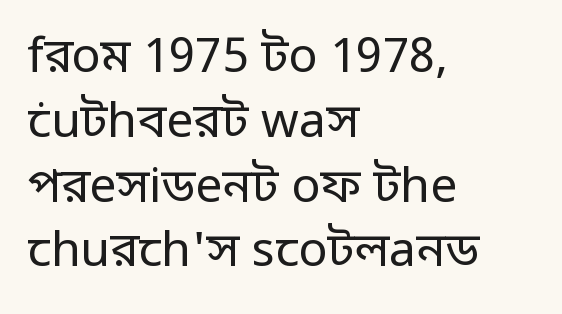
The image shows 48 px regular-weight sans-serif type, upright; set left-aligned, normal line spacing (1.35x), normal letter spacing, not underlined; low stroke contrast and a medium x-height.
